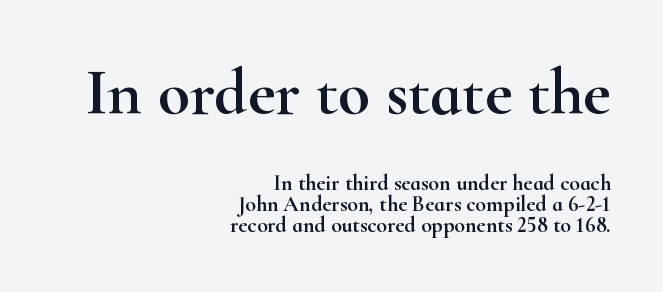
The image shows 66 px wide serif type, upright; set right-aligned, tight line spacing (0.97x), normal letter spacing, not underlined; the first (top) block is 3.0x larger; high stroke contrast and a small x-height.
